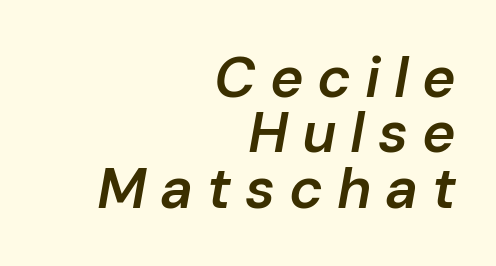
Q: Is the text bold? A: Semi-bold.
Q: Is the text italic (slanted)? A: Yes, it leans right by about 10 degrees.
Q: Is the text underlined? A: No.
Q: How is the paragraph aligned? A: Right-aligned.
Q: Is the spacing between letters normal or unusually wide? A: Unusually wide.
Q: Is the spacing between lines tight, normal or loose? A: Tight.
Q: Width (condensed, normal, or wide)? A: Normal.
Q: Stroke contrast? A: Low.
Q: x-height? A: Medium.
Q: Monospaced? A: No.
